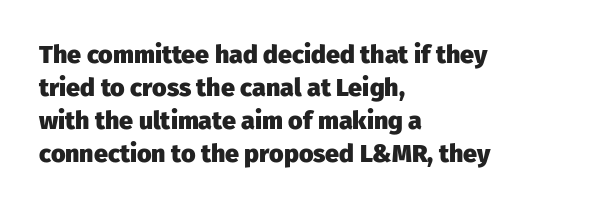
{"italic": "no", "bold": "yes", "underline": "no", "align": "left", "line_spacing": "normal", "line_spacing_ratio": 1.32, "letter_spacing": "normal", "letter_spacing_em": 0.0, "glyph_px": 25}
